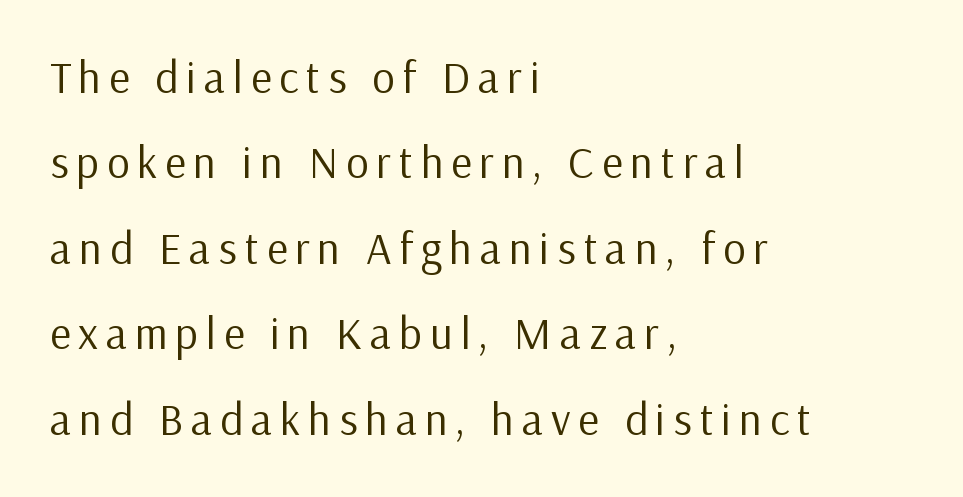
Q: Is the text bold? A: No.
Q: Is the text italic (slanted)? A: No, it is upright.
Q: Is the typeface a serif or a sans-serif typeface? A: Sans-serif.
Q: Is the text underlined? A: No.
Q: How is the paragraph aligned? A: Left-aligned.
Q: Is the spacing between lines tight, normal or loose? A: Loose.
Q: Width (condensed, normal, or wide)? A: Normal.
Q: Stroke contrast? A: Low.
Q: x-height? A: Medium.
Q: Monospaced? A: No.
